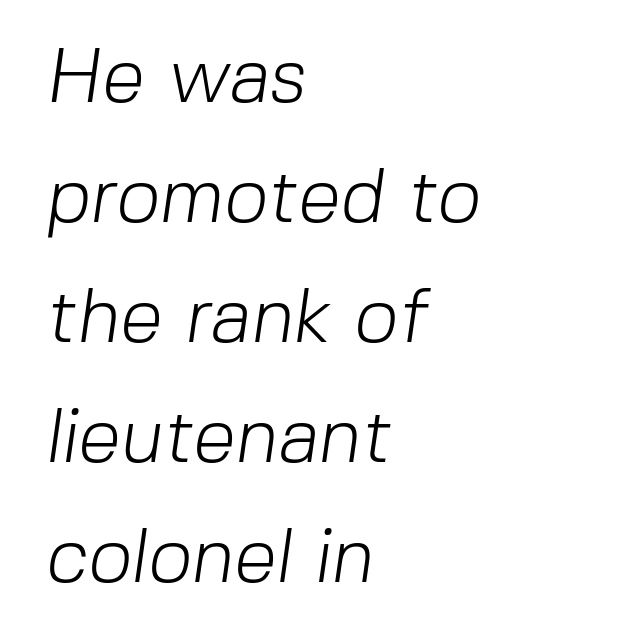
The image shows 77 px light sans-serif type; set left-aligned, normal line spacing (1.56x), normal letter spacing, not underlined; low stroke contrast and a medium x-height.
